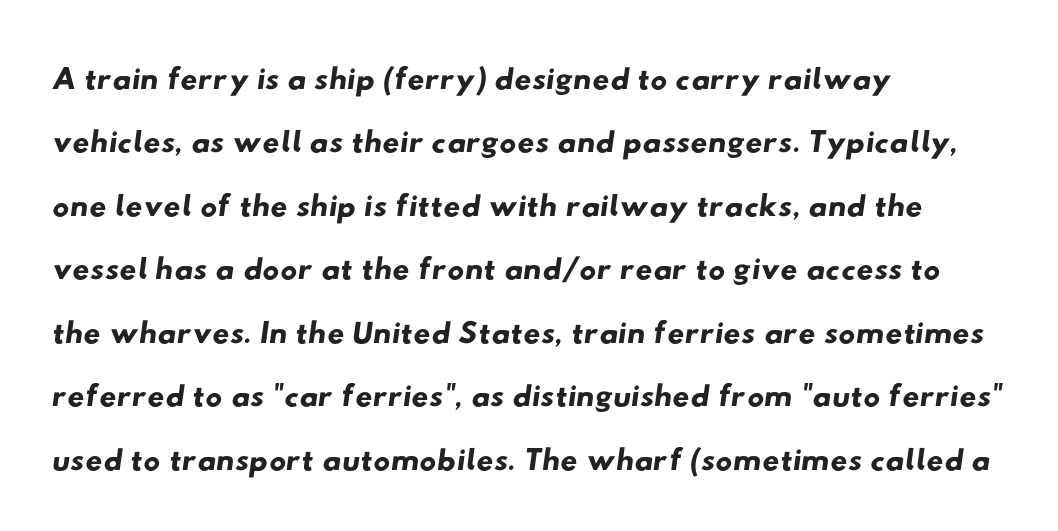
Q: Is the typeface a serif or a sans-serif typeface? A: Sans-serif.
Q: Is the text underlined? A: No.
Q: How is the paragraph aligned? A: Left-aligned.
Q: Is the spacing between letters normal or unusually wide? A: Normal.
Q: Is the spacing between lines tight, normal or loose? A: Normal.
Q: Width (condensed, normal, or wide)? A: Wide.
Q: Stroke contrast? A: Low.
Q: x-height? A: Small.
Q: Monospaced? A: No.
